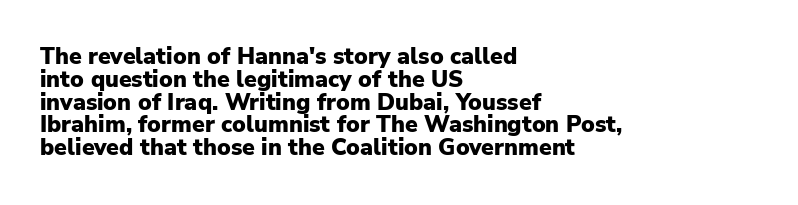
Unlike italic type, these characters show no tilt at all. Tightly led — the rows are bunched. Glance below the letters and you will spot only blank space. Letter spacing: default.
